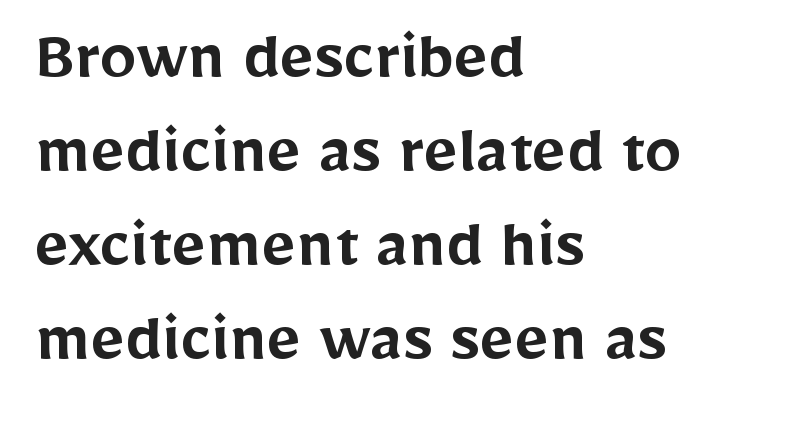
{"serif": "no", "italic": "no", "bold": "semi", "weight": "semibold", "width": "normal", "stroke_contrast": "low", "x_height": "medium", "monospaced": "no", "underline": "no", "align": "left", "line_spacing": "normal", "line_spacing_ratio": 1.27, "letter_spacing": "normal", "letter_spacing_em": 0.0, "glyph_px": 74}
